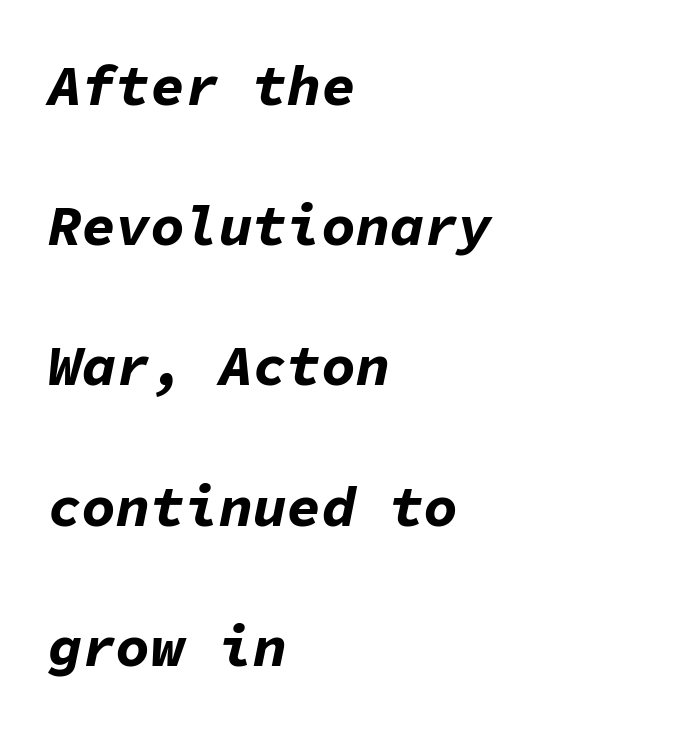
{"italic": "yes", "lean": "right", "slant_degrees": 11, "bold": "yes", "weight": "bold", "width": "normal", "stroke_contrast": "low", "x_height": "medium", "monospaced": "yes", "underline": "no", "align": "left", "line_spacing": "loose", "line_spacing_ratio": 2.46, "letter_spacing": "normal", "letter_spacing_em": 0.0, "glyph_px": 57}
